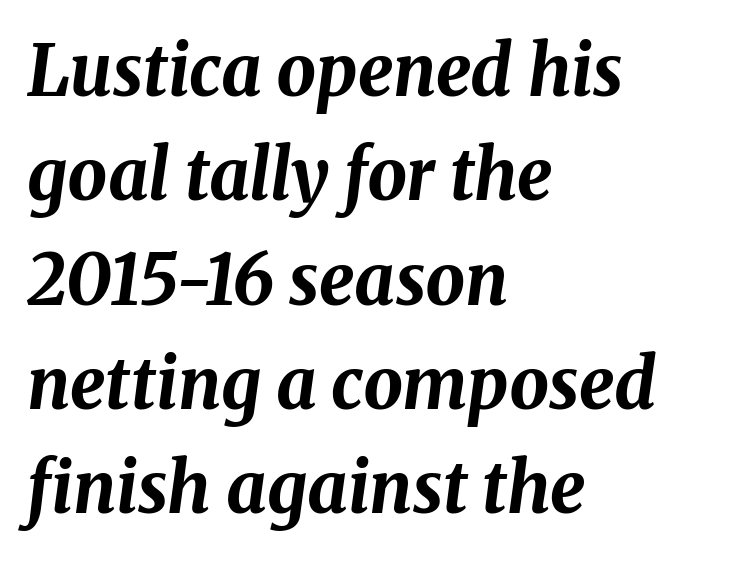
These lines sit exactly where default settings would place them. In terms of posture, this sample is oblique. Leftover space on each line is placed entirely after the last word. Its strokes are broad and dark, the hallmark of bold type. Glyph-to-glyph distance matches everyday printed text. Character widths vary here, with narrow letters taking less room than wide ones.
